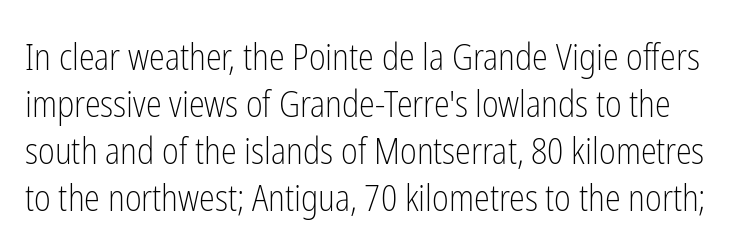
Q: Is the text bold? A: No.
Q: Is the text italic (slanted)? A: No, it is upright.
Q: Is the typeface a serif or a sans-serif typeface? A: Sans-serif.
Q: Is the text underlined? A: No.
Q: Is the spacing between letters normal or unusually wide? A: Normal.
Q: Is the spacing between lines tight, normal or loose? A: Normal.
Q: Width (condensed, normal, or wide)? A: Condensed.
Q: Stroke contrast? A: Low.
Q: x-height? A: Medium.
Q: Monospaced? A: No.
